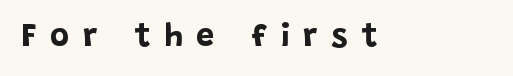
The image shows 33 px bold sans-serif type, upright; set unusually wide letter spacing (+0.41 em), not underlined; low stroke contrast and a large x-height.
